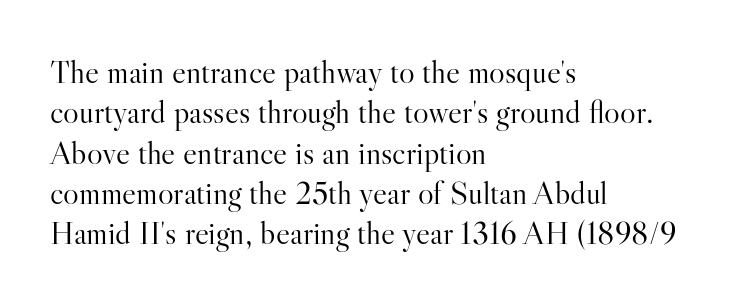
Q: Is the text bold? A: No.
Q: Is the text italic (slanted)? A: No, it is upright.
Q: Is the typeface a serif or a sans-serif typeface? A: Serif.
Q: Is the text underlined? A: No.
Q: How is the paragraph aligned? A: Left-aligned.
Q: Is the spacing between letters normal or unusually wide? A: Normal.
Q: Width (condensed, normal, or wide)? A: Normal.
Q: Stroke contrast? A: High.
Q: x-height? A: Small.
Q: Monospaced? A: No.
